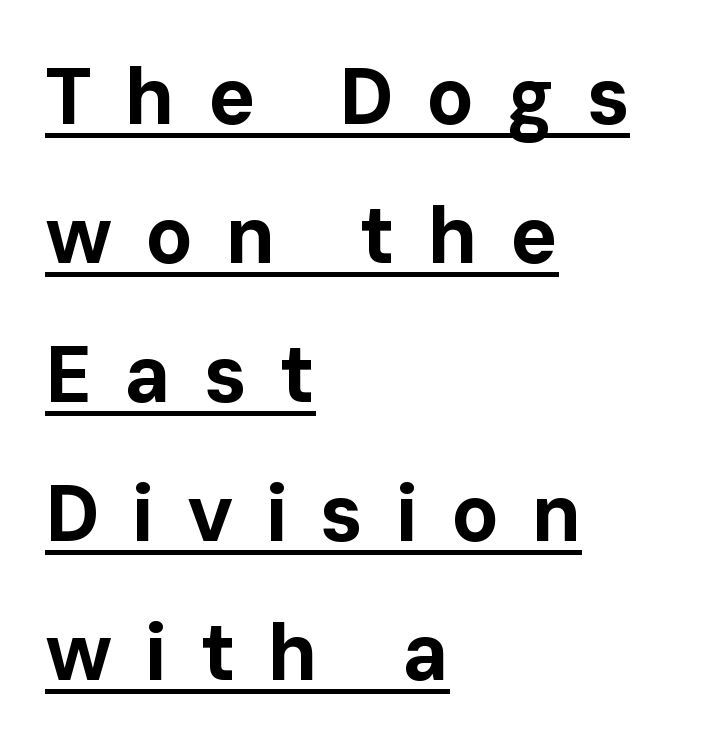
Q: Is the text bold? A: Yes.
Q: Is the text italic (slanted)? A: No, it is upright.
Q: Is the typeface a serif or a sans-serif typeface? A: Sans-serif.
Q: Is the text underlined? A: Yes.
Q: How is the paragraph aligned? A: Left-aligned.
Q: Is the spacing between letters normal or unusually wide? A: Unusually wide.
Q: Width (condensed, normal, or wide)? A: Normal.
Q: Stroke contrast? A: Low.
Q: x-height? A: Medium.
Q: Monospaced? A: No.
